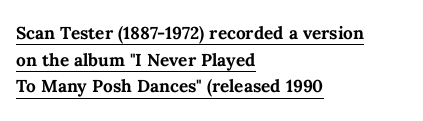
Q: Is the text bold? A: Yes.
Q: Is the text italic (slanted)? A: No, it is upright.
Q: Is the text underlined? A: Yes.
Q: How is the paragraph aligned? A: Left-aligned.
Q: Is the spacing between letters normal or unusually wide? A: Normal.
